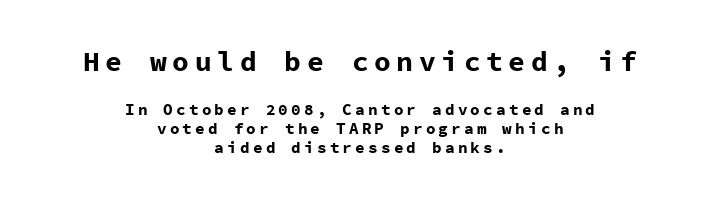
The image shows 28 px bold sans-serif type, upright, monospaced; set centered, line spacing 1.2x, unusually wide letter spacing (+0.2 em), not underlined; the first (top) block is 1.75x larger; low stroke contrast and a medium x-height.
